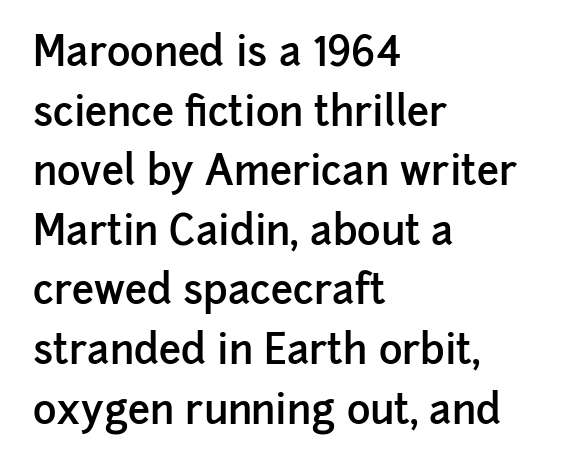
The image shows 40 px semibold sans-serif type, upright; set left-aligned, normal line spacing (1.49x), normal letter spacing, not underlined; low stroke contrast and a medium x-height.
